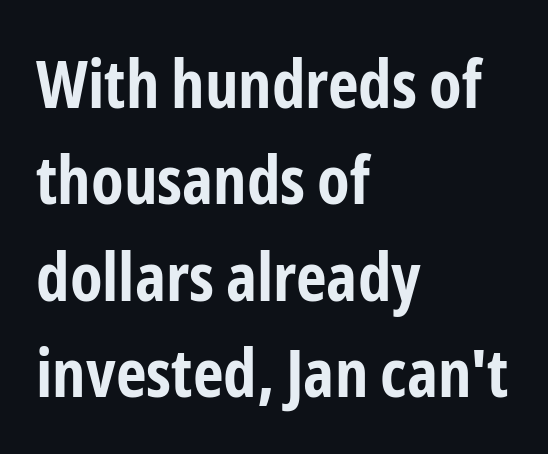
The image shows 67 px bold, condensed sans-serif type, upright; set left-aligned, normal line spacing (1.44x), normal letter spacing, not underlined; low stroke contrast and a medium x-height.
